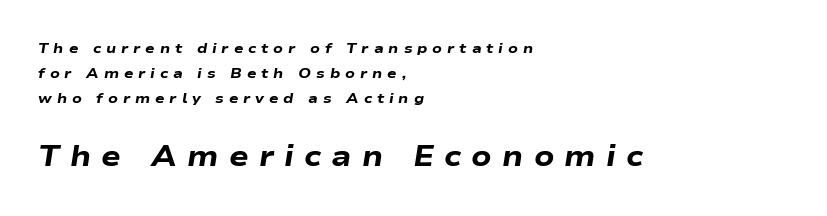
The ragged edge is on the right, which tells us the setting is flush left. Here the second block reads like a headline and the first like body copy. Heft: maximum for text — a bold. When letters slant like this, we call the style italic. The gap between lines stays unmarked.
